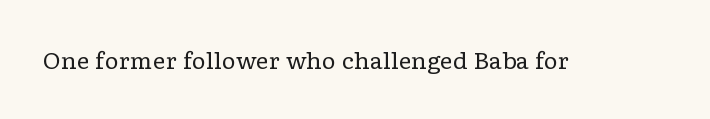
{"italic": "no", "bold": "no", "underline": "no", "letter_spacing": "normal", "letter_spacing_em": 0.0, "glyph_px": 22}
